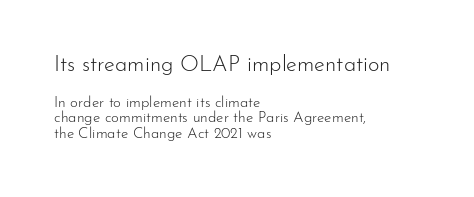
The image shows 22 px text type, upright; set left-aligned, tight line spacing (1.05x), normal letter spacing, not underlined; the first (top) block is 1.47x larger.
